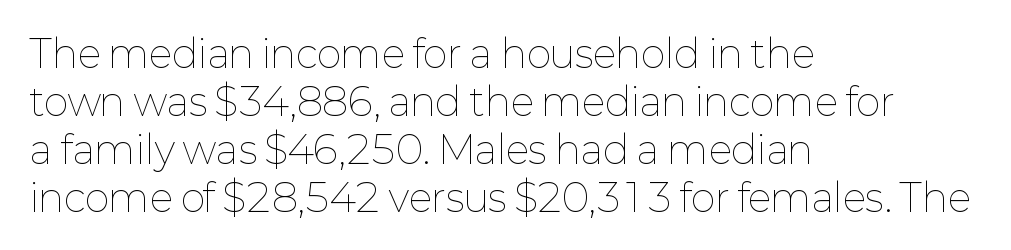
{"italic": "no", "bold": "no", "weight": "thin", "width": "normal", "stroke_contrast": "low", "x_height": "medium", "monospaced": "no", "underline": "no", "align": "left", "line_spacing": "normal", "line_spacing_ratio": 1.26, "letter_spacing": "normal", "letter_spacing_em": 0.0, "glyph_px": 38}
